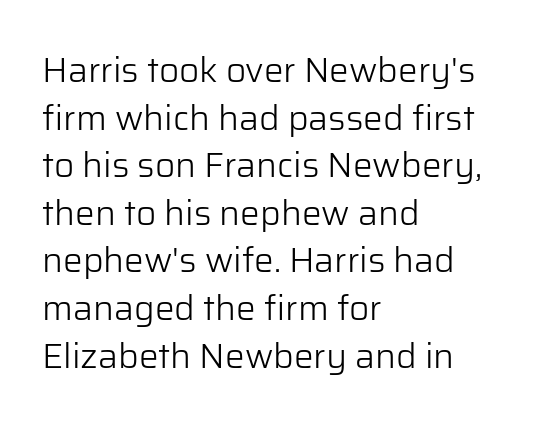
The lines in this sample share a left origin and differ only in where they stop. The area under the type is left untouched. Nope, not italic — everything's standing straight. The cut favours lightness, reaching ordinary text weight at its darkest.
